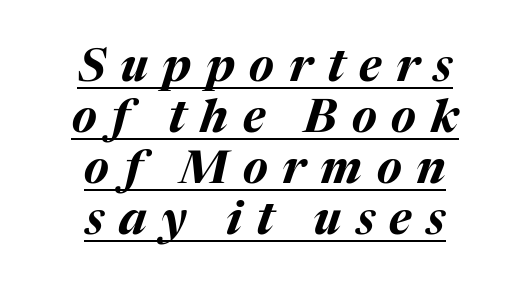
{"italic": "yes", "lean": "right", "slant_degrees": 17, "bold": "yes", "weight": "bold", "width": "normal", "stroke_contrast": "medium", "x_height": "medium", "monospaced": "no", "underline": "yes", "align": "center", "line_spacing": "tight", "line_spacing_ratio": 1.11, "letter_spacing": "wide", "letter_spacing_em": 0.32, "glyph_px": 46}
